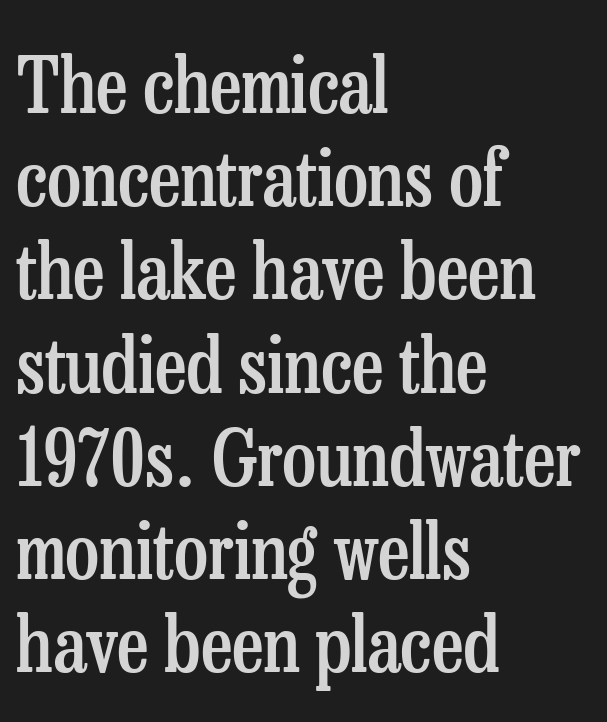
{"serif": "yes", "italic": "no", "bold": "semi", "weight": "semibold", "width": "condensed", "stroke_contrast": "low", "x_height": "medium", "monospaced": "no", "underline": "no", "align": "left", "line_spacing_ratio": 1.21, "letter_spacing": "normal", "letter_spacing_em": 0.0, "glyph_px": 77}
